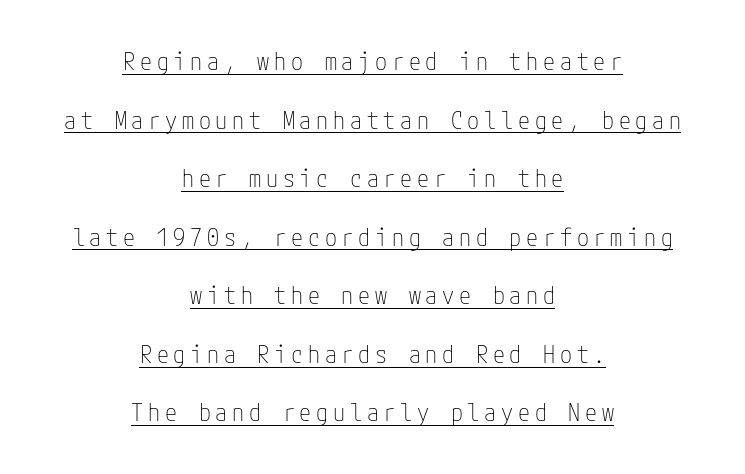
Reading down the block, each line starts at a different indent, mirrored at its end. This sample trades compactness for vertical openness between lines. If you drew a line through each stem, it would be perfectly vertical. What stands out about the letter spacing? Its width — letters are far apart.
